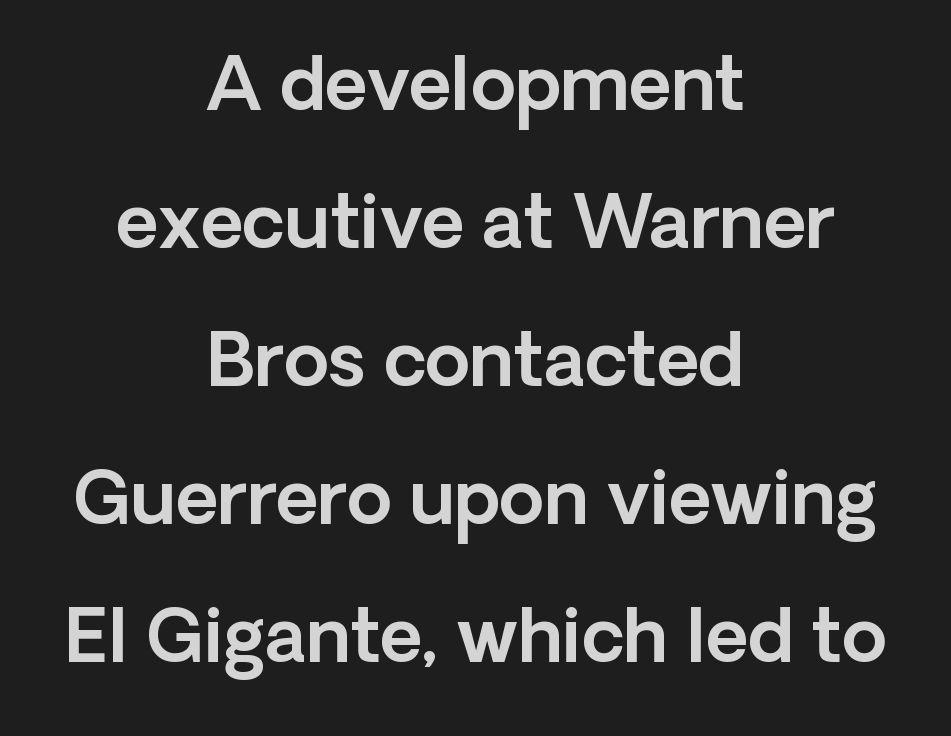
Compared with a flush-left layout, this one balances lines on the center instead. Nobody touched the tracking dial on this one. This sample has the flowing, uneven cadence of proportional lettering. A typesetter would label this face a sans. Descenders are the only things crossing below the line.
